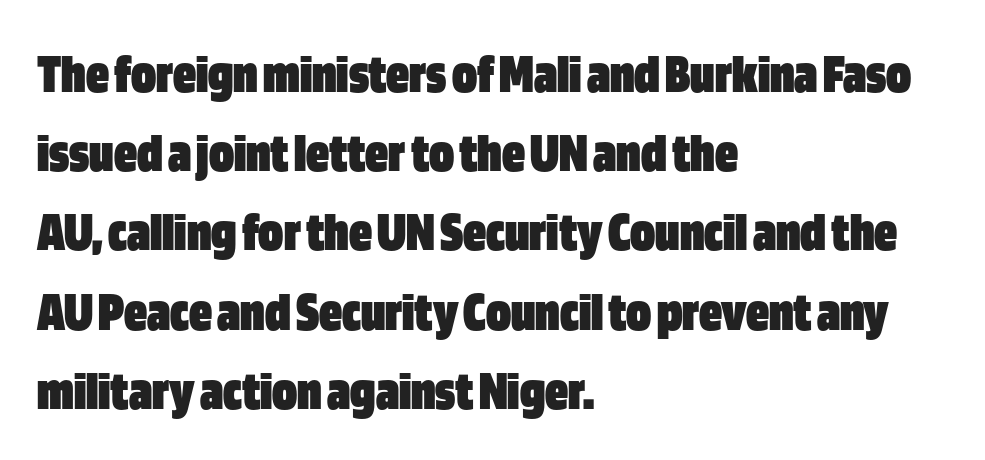
Q: Is the text bold? A: Yes.
Q: Is the text italic (slanted)? A: No, it is upright.
Q: Is the typeface a serif or a sans-serif typeface? A: Sans-serif.
Q: Is the text underlined? A: No.
Q: How is the paragraph aligned? A: Left-aligned.
Q: Is the spacing between letters normal or unusually wide? A: Normal.
Q: Is the spacing between lines tight, normal or loose? A: Normal.
Q: Width (condensed, normal, or wide)? A: Condensed.
Q: Stroke contrast? A: Low.
Q: x-height? A: Large.
Q: Monospaced? A: No.
